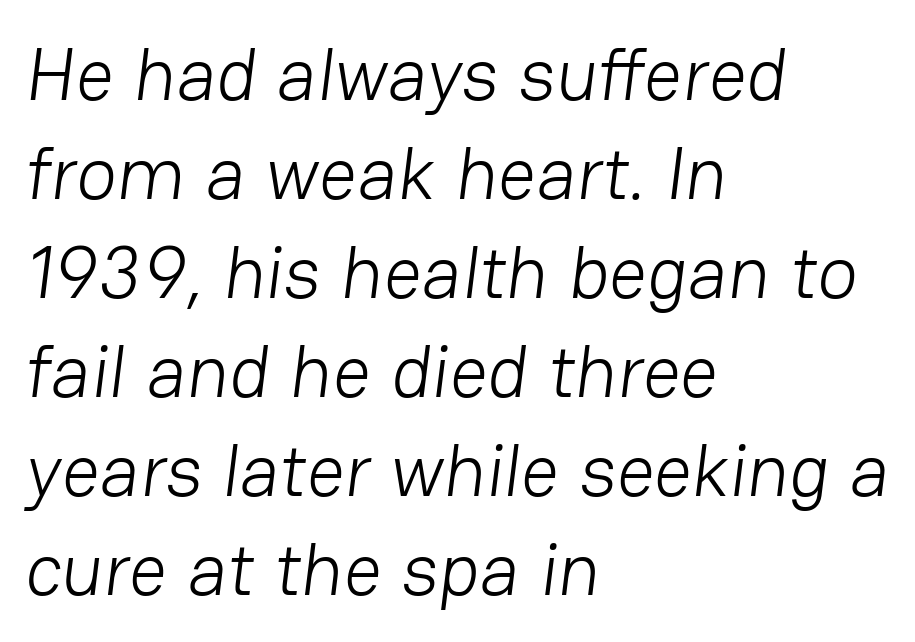
Short and long lines alike share a common starting point at left. Vertically, the passage feels balanced, rows spaced as you'd expect. Here the designer chose a conventional face with non-uniform glyph widths. How are the letters spaced? Ordinarily, with no added tracking.
